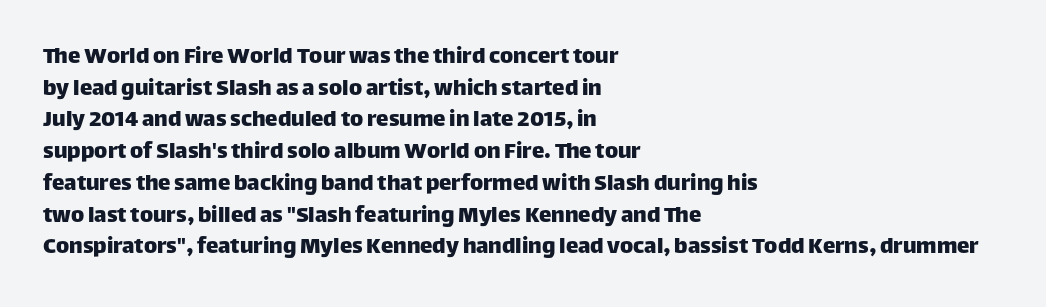
{"italic": "no", "underline": "no", "align": "left", "line_spacing": "normal", "line_spacing_ratio": 1.27, "letter_spacing": "normal", "letter_spacing_em": 0.0, "glyph_px": 25}
